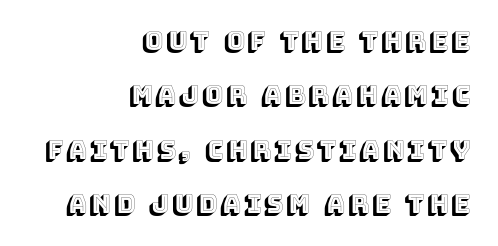
{"italic": "no", "underline": "no", "align": "right", "line_spacing": "loose", "line_spacing_ratio": 2.18, "glyph_px": 25}
